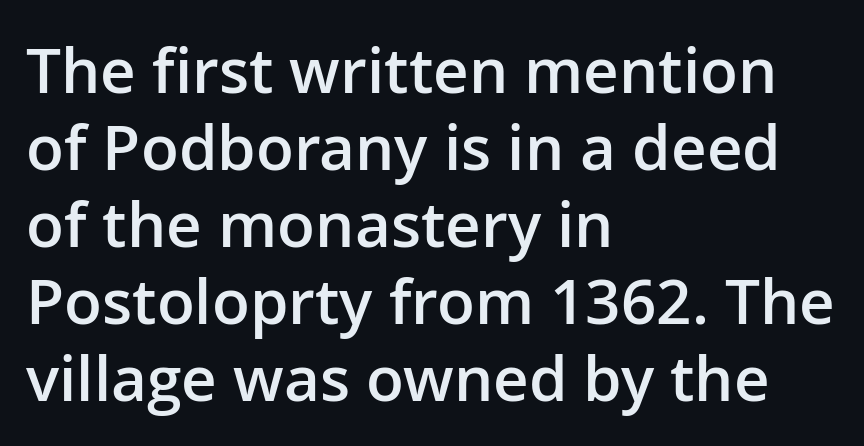
Q: Is the text bold? A: Semi-bold.
Q: Is the text italic (slanted)? A: No, it is upright.
Q: Is the typeface a serif or a sans-serif typeface? A: Sans-serif.
Q: Is the text underlined? A: No.
Q: How is the paragraph aligned? A: Left-aligned.
Q: Is the spacing between letters normal or unusually wide? A: Normal.
Q: Width (condensed, normal, or wide)? A: Normal.
Q: Stroke contrast? A: Low.
Q: x-height? A: Medium.
Q: Monospaced? A: No.
